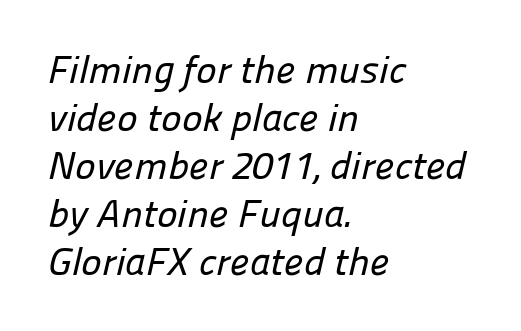
The characters display no serif detailing; their extremities are plain. The type is set solid horizontally, with unmodified tracking. The face used here is proportionally spaced, like ordinary book or web type. Honestly, there is no underline to notice here at all. The rendering anchors every line to the left-hand side.
